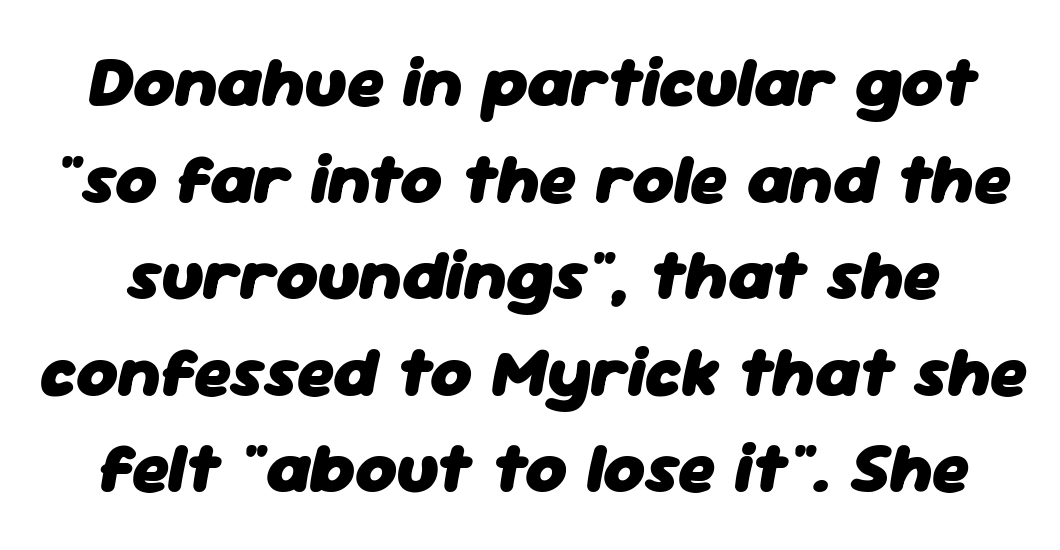
Leading matches the norm, producing a regular column. Observe the lean: these are italic letterforms. These lines carry a lot of weight — the face is fully bold. Is this a fixed-width face? No — the glyphs have proportional, varying widths. Short note: letters normally spaced.
